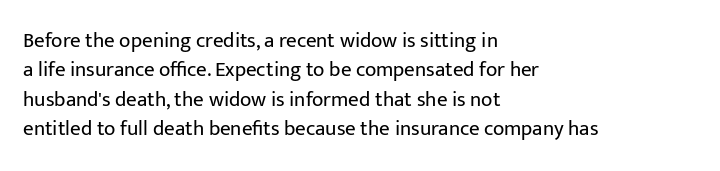
The image shows 21 px text type, upright; set left-aligned, normal line spacing (1.4x), normal letter spacing, not underlined.
